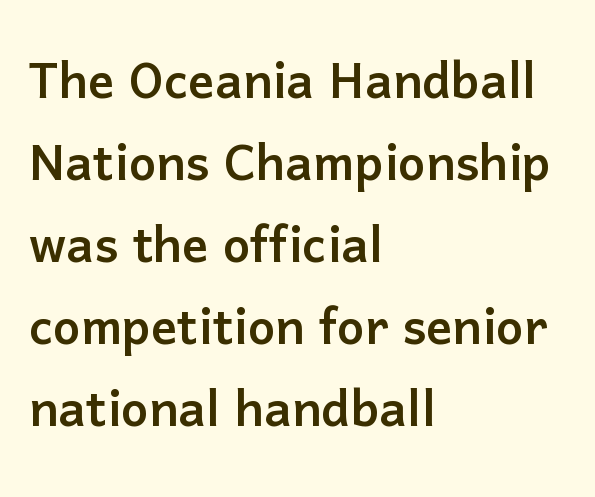
{"serif": "no", "italic": "no", "width": "normal", "stroke_contrast": "low", "x_height": "medium", "monospaced": "no", "underline": "no", "align": "left", "line_spacing": "normal", "line_spacing_ratio": 1.26, "letter_spacing": "normal", "letter_spacing_em": 0.0, "glyph_px": 65}
